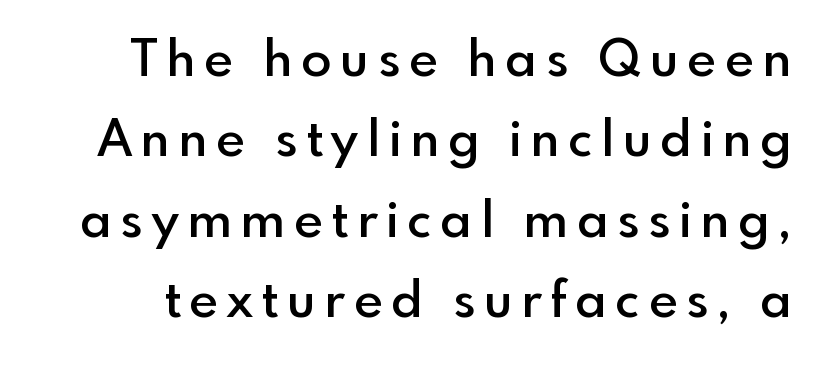
The image shows 50 px semibold sans-serif type, upright; set normal line spacing (1.61x), not underlined; a small x-height.
